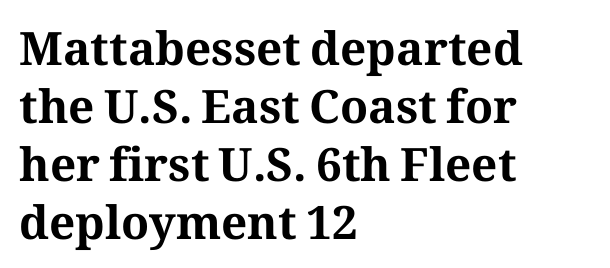
Q: Is the text bold? A: Yes.
Q: Is the text italic (slanted)? A: No, it is upright.
Q: Is the typeface a serif or a sans-serif typeface? A: Serif.
Q: Is the text underlined? A: No.
Q: How is the paragraph aligned? A: Left-aligned.
Q: Is the spacing between letters normal or unusually wide? A: Normal.
Q: Is the spacing between lines tight, normal or loose? A: Normal.
Q: Width (condensed, normal, or wide)? A: Normal.
Q: Stroke contrast? A: Medium.
Q: x-height? A: Medium.
Q: Monospaced? A: No.
